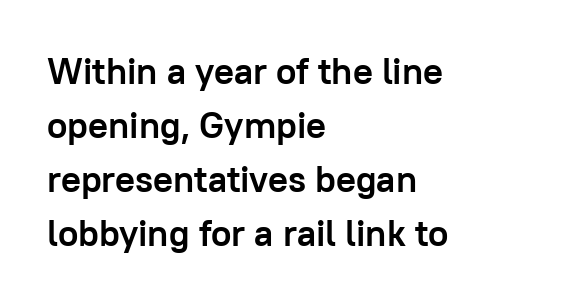
{"serif": "no", "italic": "no", "bold": "yes", "weight": "semibold", "width": "normal", "stroke_contrast": "low", "x_height": "medium", "monospaced": "no", "underline": "no", "align": "left", "line_spacing": "normal", "line_spacing_ratio": 1.46, "letter_spacing": "normal", "letter_spacing_em": 0.0, "glyph_px": 37}
